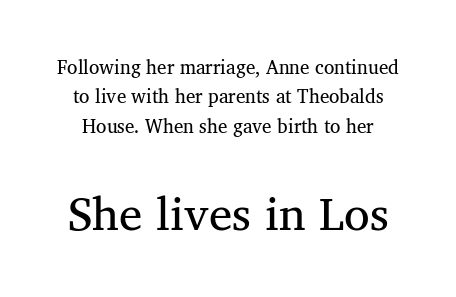
Q: Is the text bold? A: No.
Q: Is the typeface a serif or a sans-serif typeface? A: Serif.
Q: Is the text underlined? A: No.
Q: Is the spacing between letters normal or unusually wide? A: Normal.
Q: Is the spacing between lines tight, normal or loose? A: Normal.
Q: Which block of text is set in a larger size, the first (top) or the second (bottom)? A: The second (bottom) one.
Q: Width (condensed, normal, or wide)? A: Normal.
Q: Stroke contrast? A: Medium.
Q: x-height? A: Medium.
Q: Monospaced? A: No.
